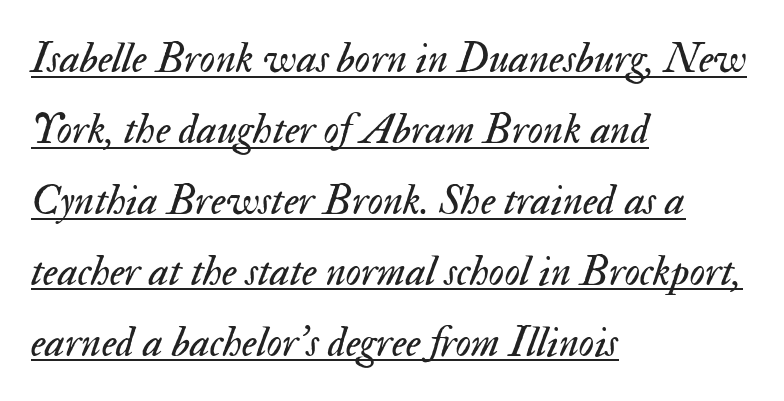
{"italic": "yes", "lean": "right", "slant_degrees": 17, "bold": "no", "weight": "regular", "width": "normal", "stroke_contrast": "medium", "x_height": "small", "monospaced": "no", "underline": "yes", "align": "left", "line_spacing": "normal", "line_spacing_ratio": 1.65, "letter_spacing": "normal", "letter_spacing_em": 0.0, "glyph_px": 43}
